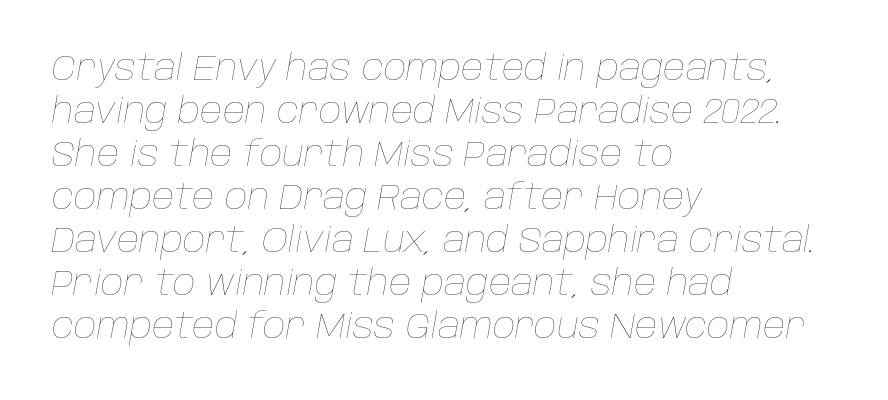
Short and long lines alike share a common starting point at left. Designer's note — italics engaged. Observe the ordinary spacing: letters are neighbours, not strangers. Nobody drew a line under any word here. Here the designer chose a conventional face with non-uniform glyph widths.
